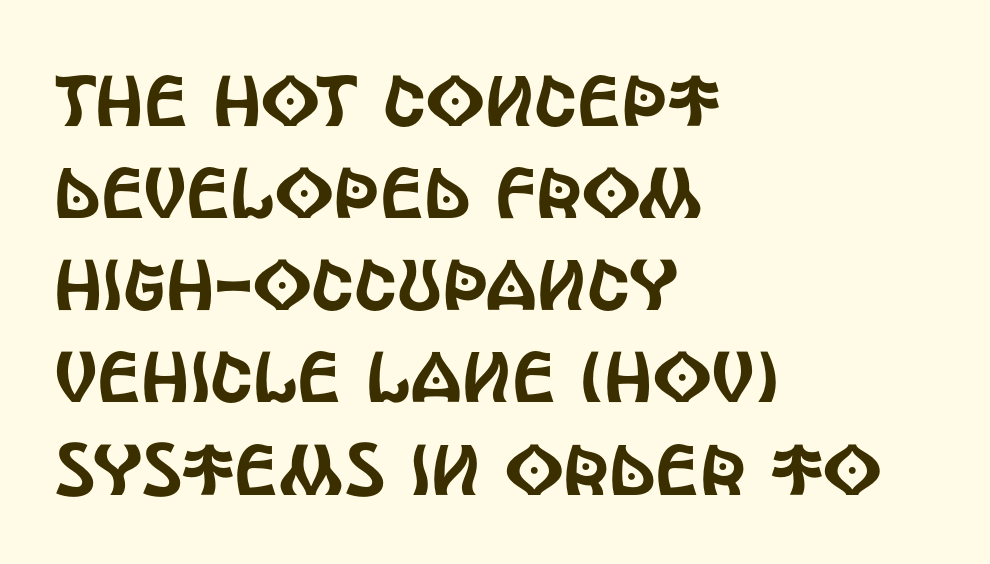
Q: Is the text italic (slanted)? A: No, it is upright.
Q: Is the typeface a serif or a sans-serif typeface? A: Sans-serif.
Q: Is the text underlined? A: No.
Q: How is the paragraph aligned? A: Left-aligned.
Q: Is the spacing between letters normal or unusually wide? A: Normal.
Q: Is the spacing between lines tight, normal or loose? A: Normal.
Q: Width (condensed, normal, or wide)? A: Condensed.
Q: x-height? A: Large.
Q: Monospaced? A: No.
